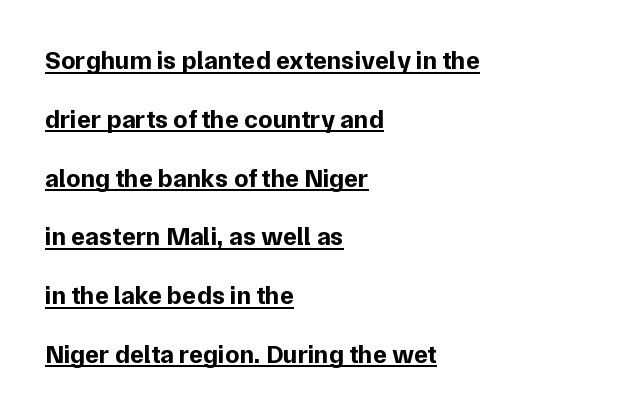
{"italic": "no", "bold": "yes", "underline": "yes", "align": "left", "line_spacing": "loose", "line_spacing_ratio": 2.26, "letter_spacing": "normal", "letter_spacing_em": 0.0, "glyph_px": 26}
